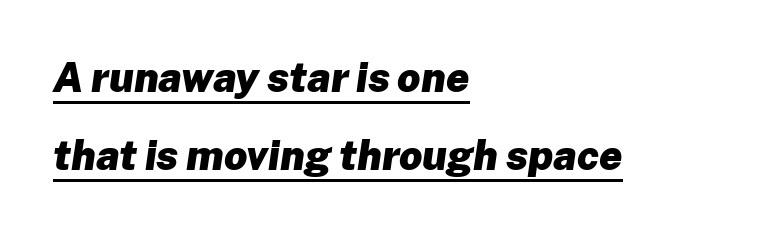
Q: Is the text bold? A: Yes.
Q: Is the text italic (slanted)? A: Yes, it leans right by about 8 degrees.
Q: Is the text underlined? A: Yes.
Q: How is the paragraph aligned? A: Left-aligned.
Q: Is the spacing between letters normal or unusually wide? A: Normal.
Q: Is the spacing between lines tight, normal or loose? A: Loose.
Q: Width (condensed, normal, or wide)? A: Normal.
Q: Stroke contrast? A: Low.
Q: x-height? A: Medium.
Q: Monospaced? A: No.
